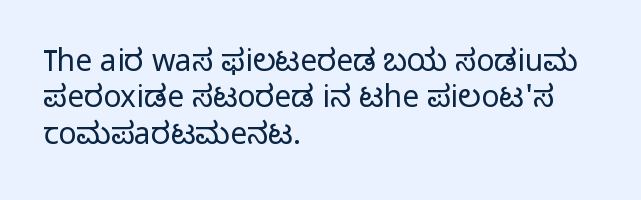
The image shows 30 px light sans-serif type, upright; set left-aligned, line spacing 1.21x, normal letter spacing, not underlined; low stroke contrast and a medium x-height.
